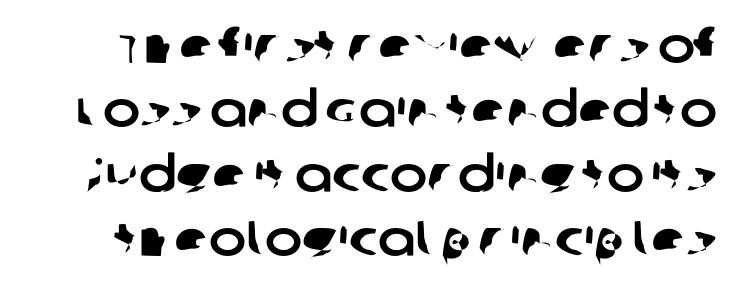
The image shows 50 px sans-serif type; set normal line spacing (1.29x), normal letter spacing, not underlined; low stroke contrast and a large x-height.
